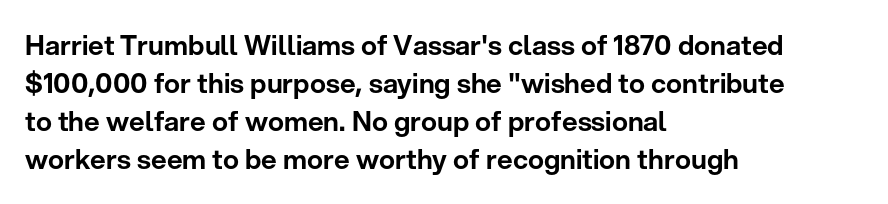
Q: Is the text italic (slanted)? A: No, it is upright.
Q: Is the text underlined? A: No.
Q: How is the paragraph aligned? A: Left-aligned.
Q: Is the spacing between letters normal or unusually wide? A: Normal.
Q: Is the spacing between lines tight, normal or loose? A: Normal.
